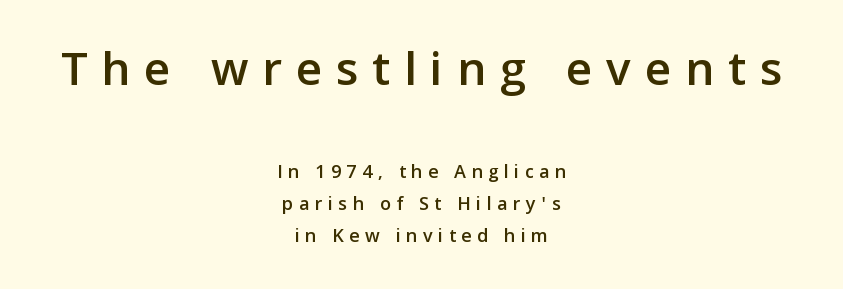
{"serif": "no", "italic": "no", "width": "normal", "stroke_contrast": "low", "x_height": "medium", "monospaced": "no", "underline": "no", "align": "center", "line_spacing": "normal", "line_spacing_ratio": 1.6, "letter_spacing": "wide", "letter_spacing_em": 0.27, "larger_block": "first", "size_ratio": 2.55, "glyph_px": 51}
